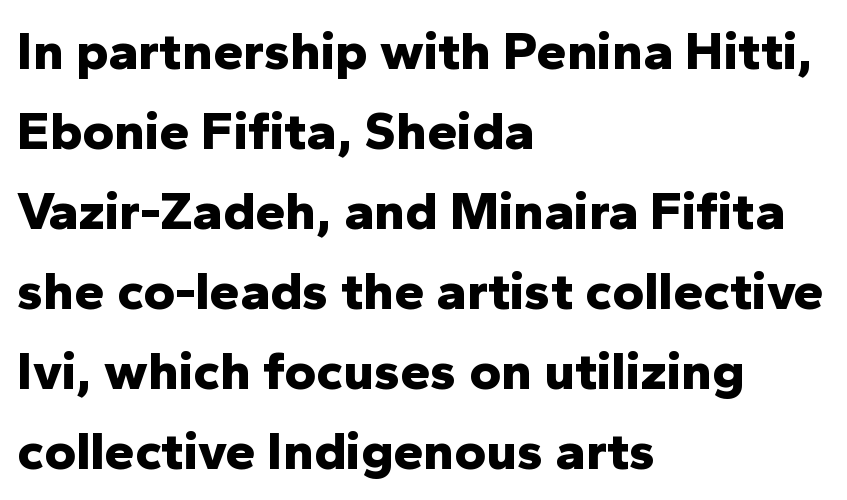
The image shows 54 px bold sans-serif type, upright; set left-aligned, normal line spacing (1.48x), normal letter spacing, not underlined; low stroke contrast and a medium x-height.
